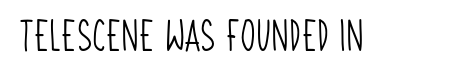
Do the characters align in a grid? No, the font is proportional. Type style note: lacks serifs. This reads as an unemphasized weight, regular at the heaviest. Inter-character spacing is left at the font's built-in metrics. No word sits above an underline.
